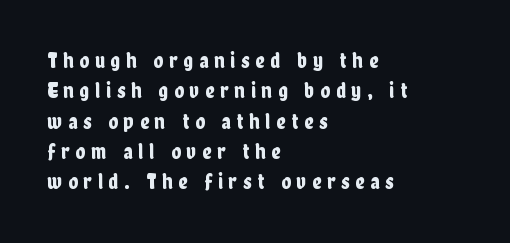
Q: Is the text italic (slanted)? A: No, it is upright.
Q: Is the text underlined? A: No.
Q: How is the paragraph aligned? A: Left-aligned.
Q: Is the spacing between letters normal or unusually wide? A: Unusually wide.
Q: Is the spacing between lines tight, normal or loose? A: Normal.
